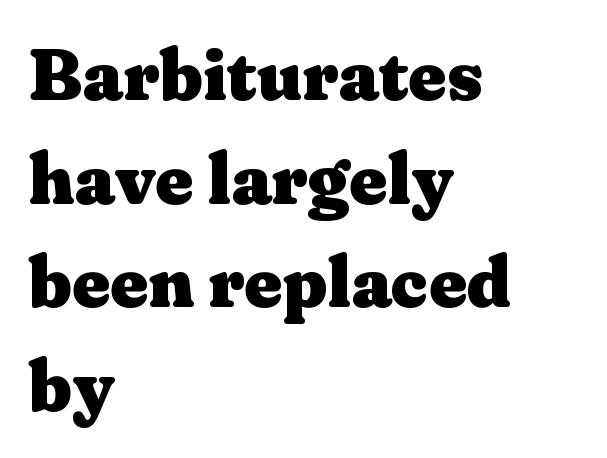
Q: Is the text bold? A: Yes.
Q: Is the text italic (slanted)? A: No, it is upright.
Q: Is the typeface a serif or a sans-serif typeface? A: Serif.
Q: Is the text underlined? A: No.
Q: How is the paragraph aligned? A: Left-aligned.
Q: Is the spacing between letters normal or unusually wide? A: Normal.
Q: Is the spacing between lines tight, normal or loose? A: Normal.
Q: Width (condensed, normal, or wide)? A: Wide.
Q: Stroke contrast? A: Medium.
Q: x-height? A: Medium.
Q: Monospaced? A: No.
